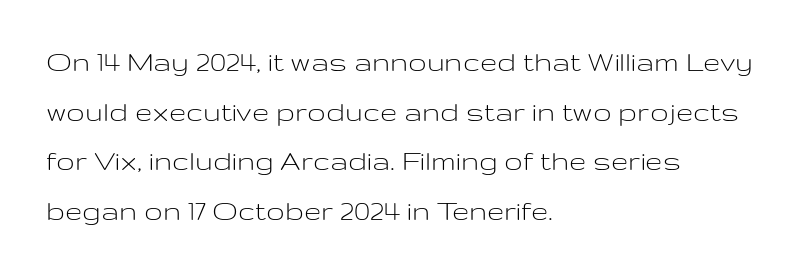
Summary of vertical rhythm: regular, with standard interline spacing. Here the designer chose a conventional face with non-uniform glyph widths. Teacher's note: observe the even left margin — that is flush-left alignment. The face used here is rendered with its standard letterfit. The strokes carry an ordinary text weight at most.
